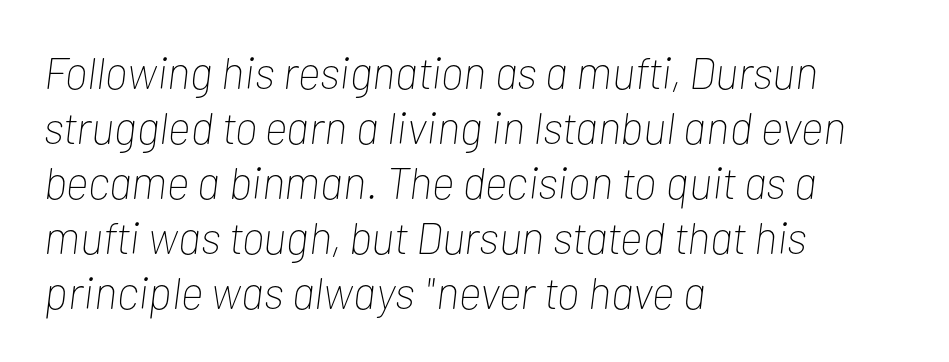
The image shows 45 px thin, condensed type, italic (leaning right); set left-aligned, line spacing 1.22x, normal letter spacing, not underlined; low stroke contrast and a medium x-height.
